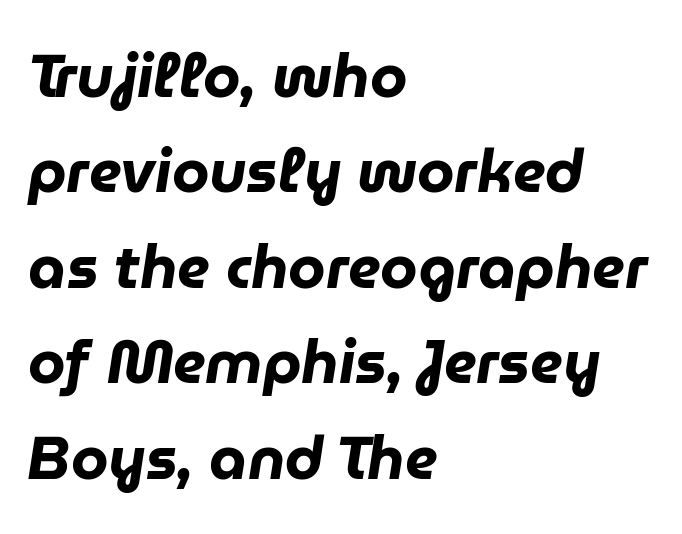
The image shows 60 px heavy type, italic (leaning right); set left-aligned, normal line spacing (1.59x), normal letter spacing, not underlined; low stroke contrast and a medium x-height.
